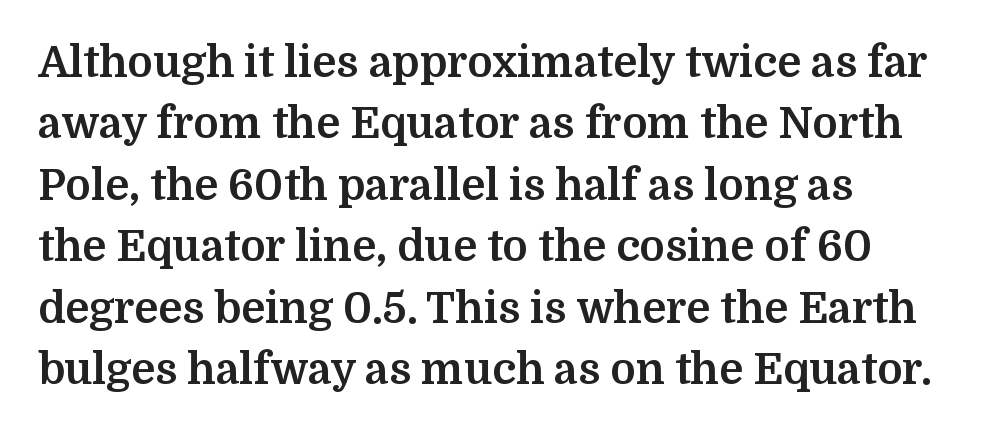
{"serif": "yes", "italic": "no", "bold": "yes", "weight": "bold", "width": "normal", "stroke_contrast": "medium", "x_height": "medium", "monospaced": "no", "underline": "no", "align": "left", "line_spacing": "normal", "line_spacing_ratio": 1.43, "letter_spacing": "normal", "letter_spacing_em": 0.0, "glyph_px": 43}
